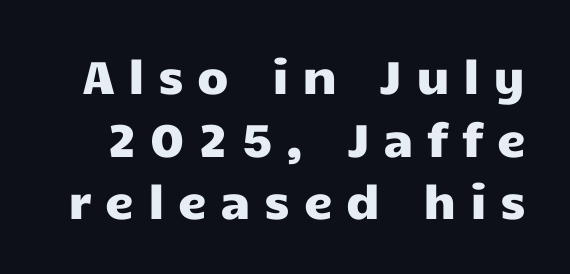
The image shows 46 px wide sans-serif type, upright; set normal line spacing (1.36x), unusually wide letter spacing (+0.29 em), not underlined; low stroke contrast and a medium x-height.
